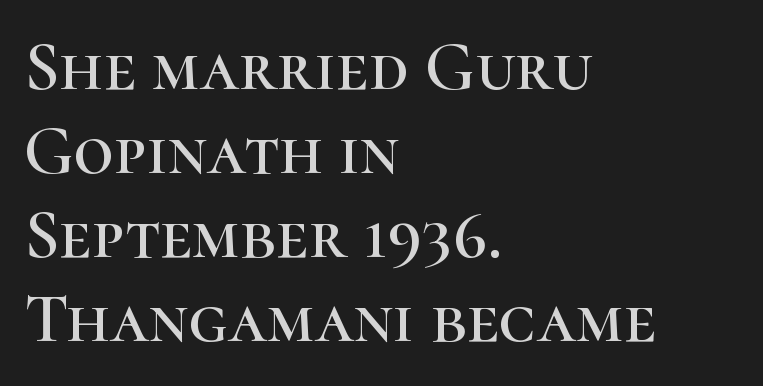
Q: Is the text italic (slanted)? A: No, it is upright.
Q: Is the typeface a serif or a sans-serif typeface? A: Serif.
Q: Is the text underlined? A: No.
Q: How is the paragraph aligned? A: Left-aligned.
Q: Is the spacing between letters normal or unusually wide? A: Normal.
Q: Width (condensed, normal, or wide)? A: Normal.
Q: Stroke contrast? A: High.
Q: x-height? A: Medium.
Q: Monospaced? A: No.
